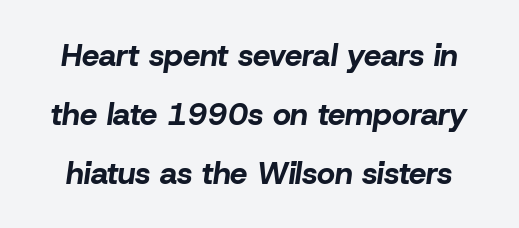
Standard letterfit; no display-style spreading of the glyphs. The passage shown is emphatically bold. Widely set lines give the paragraph a tall, airy silhouette. The rendering uses natural spacing where letterforms have individual widths. The specimen omits any rule beneath the text block's lines.
